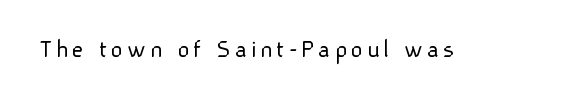
The image shows 26 px text type, upright; set not underlined.
